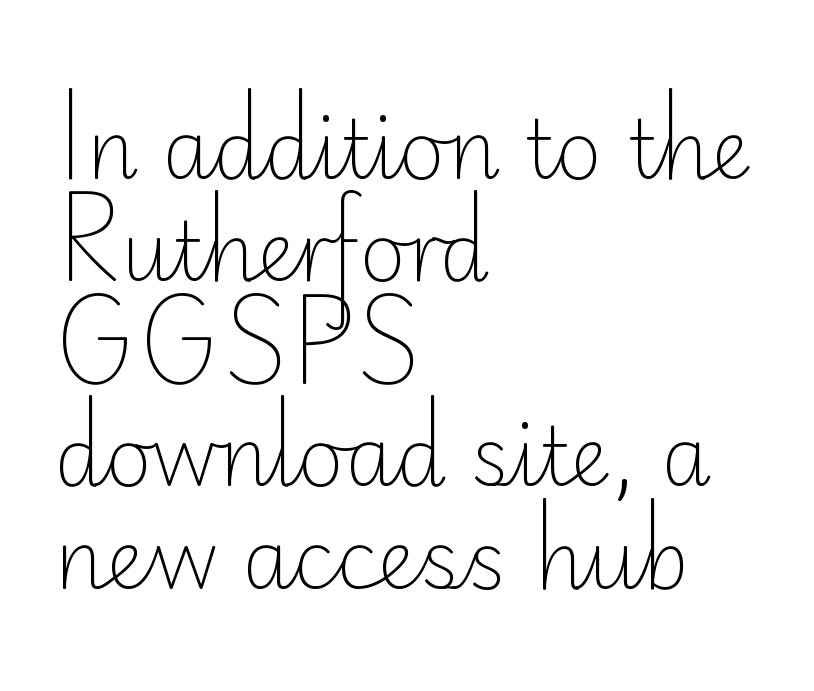
The image shows 80 px light sans-serif type, upright; set left-aligned, normal line spacing (1.28x), normal letter spacing, not underlined; low stroke contrast and a small x-height.
